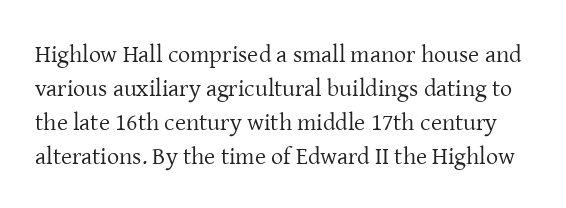
Q: Is the text bold? A: No.
Q: Is the text italic (slanted)? A: No, it is upright.
Q: Is the text underlined? A: No.
Q: Is the spacing between letters normal or unusually wide? A: Normal.
Q: Is the spacing between lines tight, normal or loose? A: Normal.
